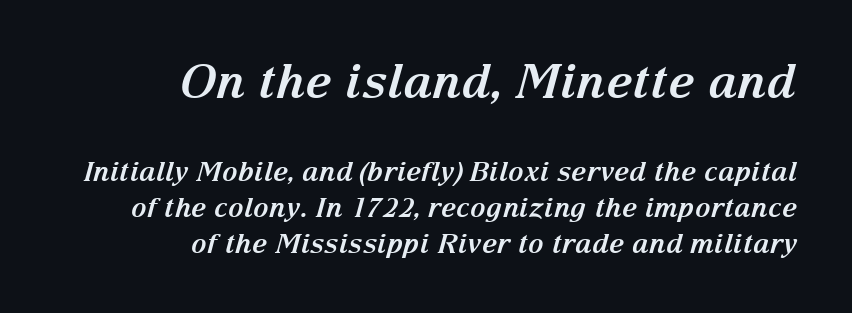
Does the type have serifs? Yes, each stem ends in a small foot. On the weight axis this lands at bold, roughly 700. Horizontal alignment here is rightward, an uncommon choice for prose. Notice how descenders clear the ascenders below comfortably — that's standard leading. Descenders hang freely into open space.
